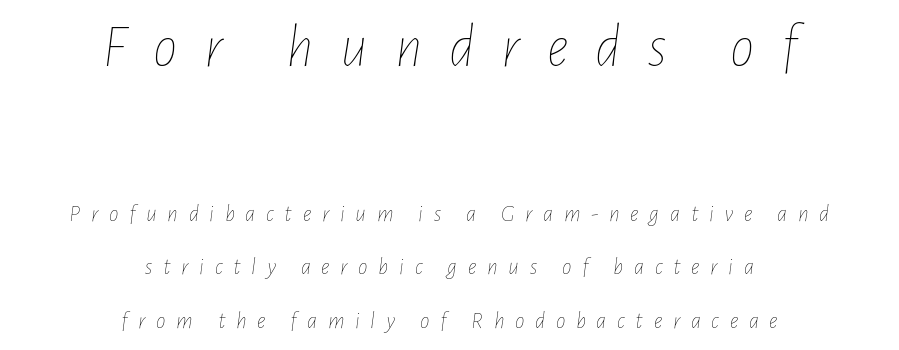
{"italic": "yes", "lean": "right", "slant_degrees": 7, "bold": "no", "weight": "thin", "width": "condensed", "stroke_contrast": "low", "x_height": "medium", "monospaced": "no", "underline": "no", "align": "center", "line_spacing": "loose", "line_spacing_ratio": 2.22, "letter_spacing": "wide", "letter_spacing_em": 0.44, "larger_block": "first", "size_ratio": 2.54, "glyph_px": 61}
